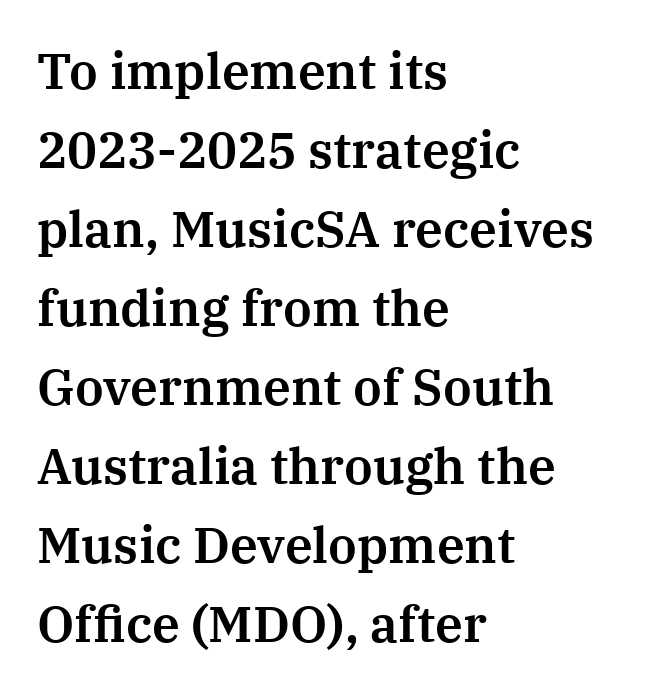
The space between consecutive lines is moderate. The string is rendered with underlining switched off. This sample uses plain, unmodified letter spacing. Alignment: flush left. The face used here is proportionally spaced, like ordinary book or web type.
